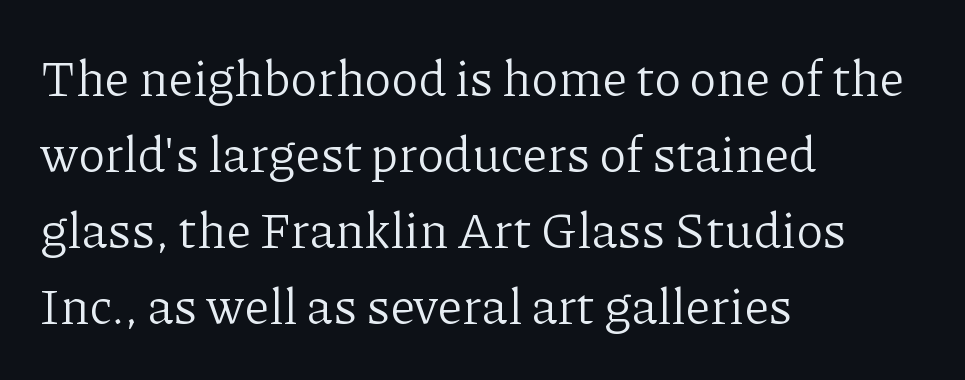
The image shows 50 px light serif type, upright; set left-aligned, normal line spacing (1.52x), normal letter spacing, not underlined; low stroke contrast and a medium x-height.
